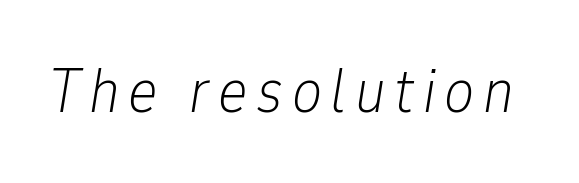
The rendering applies a slant to the glyphs. Is the type heavy? It reads as light-to-regular instead. The area under the type is left untouched. Character widths vary here, with narrow letters taking less room than wide ones.
